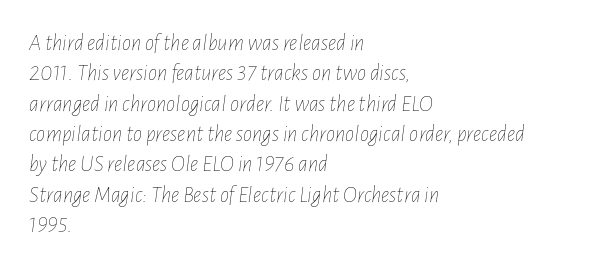
{"italic": "yes", "lean": "right", "slant_degrees": 7, "bold": "no", "underline": "no", "align": "left", "line_spacing": "normal", "line_spacing_ratio": 1.32, "letter_spacing": "normal", "letter_spacing_em": 0.0, "glyph_px": 23}
